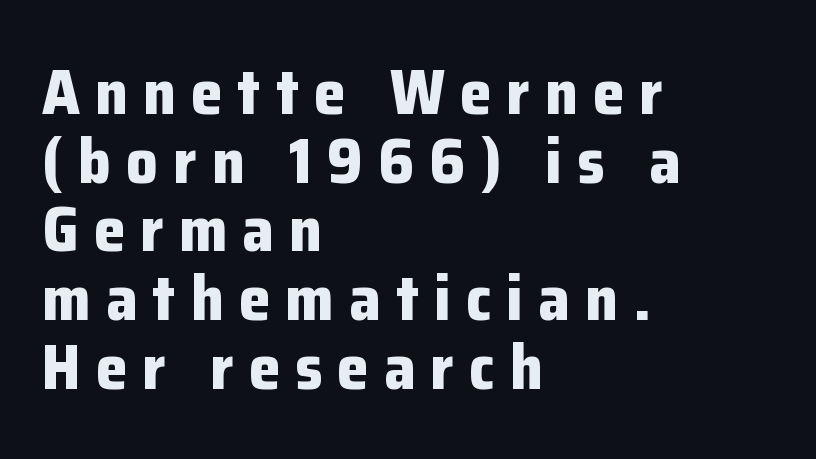
You can tell from the bare stems that sans-serif type was used. Lines of text with bare space underneath. The tracking reads as deliberately expanded to a designer's eye. If you measured baseline to baseline, you'd find a short distance.
